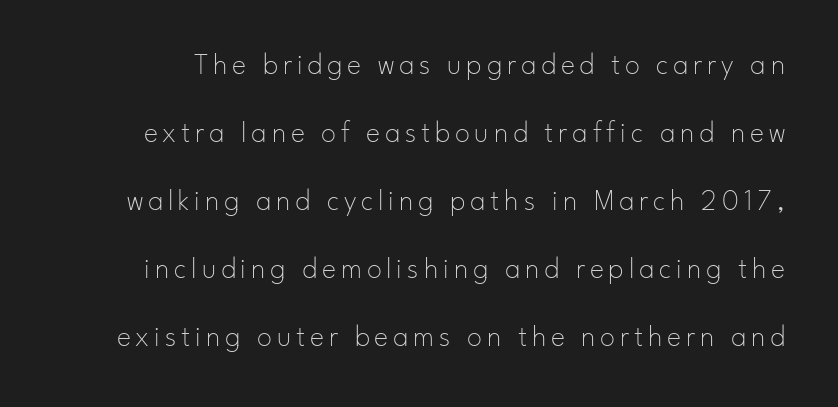
Q: Is the text bold? A: No.
Q: Is the text italic (slanted)? A: No, it is upright.
Q: Is the typeface a serif or a sans-serif typeface? A: Sans-serif.
Q: Is the text underlined? A: No.
Q: Is the spacing between lines tight, normal or loose? A: Loose.
Q: Width (condensed, normal, or wide)? A: Normal.
Q: Stroke contrast? A: Low.
Q: x-height? A: Small.
Q: Monospaced? A: No.
